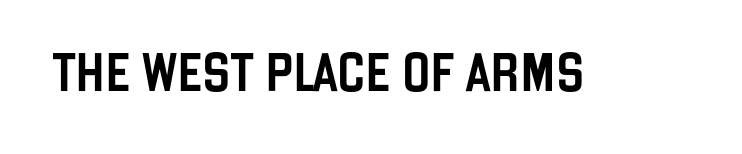
{"serif": "no", "italic": "no", "width": "condensed", "stroke_contrast": "low", "x_height": "large", "monospaced": "no", "underline": "no", "letter_spacing": "normal", "letter_spacing_em": 0.0, "glyph_px": 38}
